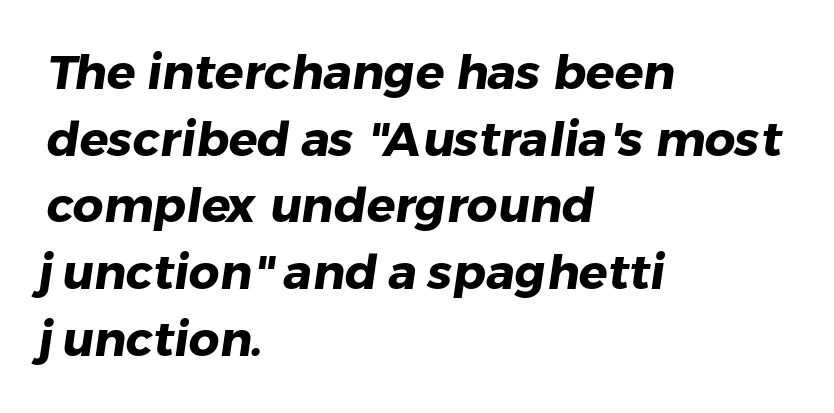
Q: Is the text bold? A: Yes.
Q: Is the typeface a serif or a sans-serif typeface? A: Sans-serif.
Q: Is the text underlined? A: No.
Q: How is the paragraph aligned? A: Left-aligned.
Q: Is the spacing between letters normal or unusually wide? A: Normal.
Q: Is the spacing between lines tight, normal or loose? A: Normal.
Q: Width (condensed, normal, or wide)? A: Normal.
Q: Stroke contrast? A: Low.
Q: x-height? A: Medium.
Q: Monospaced? A: No.
